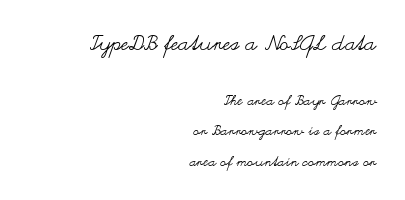
{"bold": "no", "underline": "no", "align": "right", "line_spacing": "loose", "line_spacing_ratio": 2.16, "letter_spacing": "normal", "letter_spacing_em": 0.0, "larger_block": "first", "size_ratio": 1.5, "glyph_px": 21}
